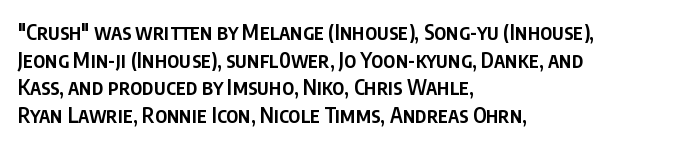
This sample uses plain, unmodified letter spacing. The foot of each line stays bare and open. The leading is moderate, giving the passage an even texture. A somewhat darkened texture: the type is semibold rather than bold.
